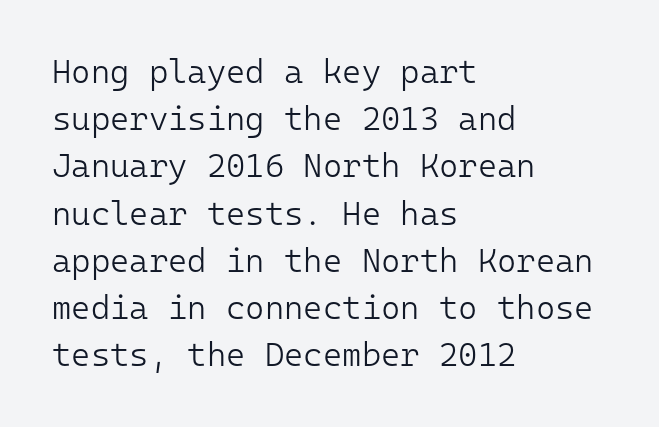
The image shows 33 px light sans-serif type, upright, monospaced; set left-aligned, normal line spacing (1.43x), normal letter spacing, not underlined; low stroke contrast and a medium x-height.
